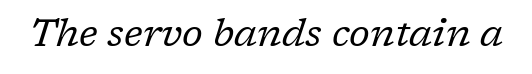
The words here are not underlined. The line texture is even and compact thanks to regular tracking. Slant detected: the letters are inclined. This sample has the flowing, uneven cadence of proportional lettering. Look at the bottom of the vertical strokes: they flare into serifs here.
